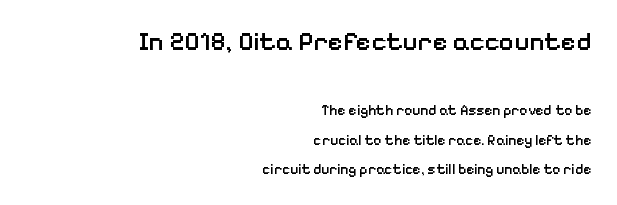
The image shows 26 px text type, upright; set right-aligned, loose line spacing (2.12x), normal letter spacing, not underlined; the first (top) block is 1.86x larger.
